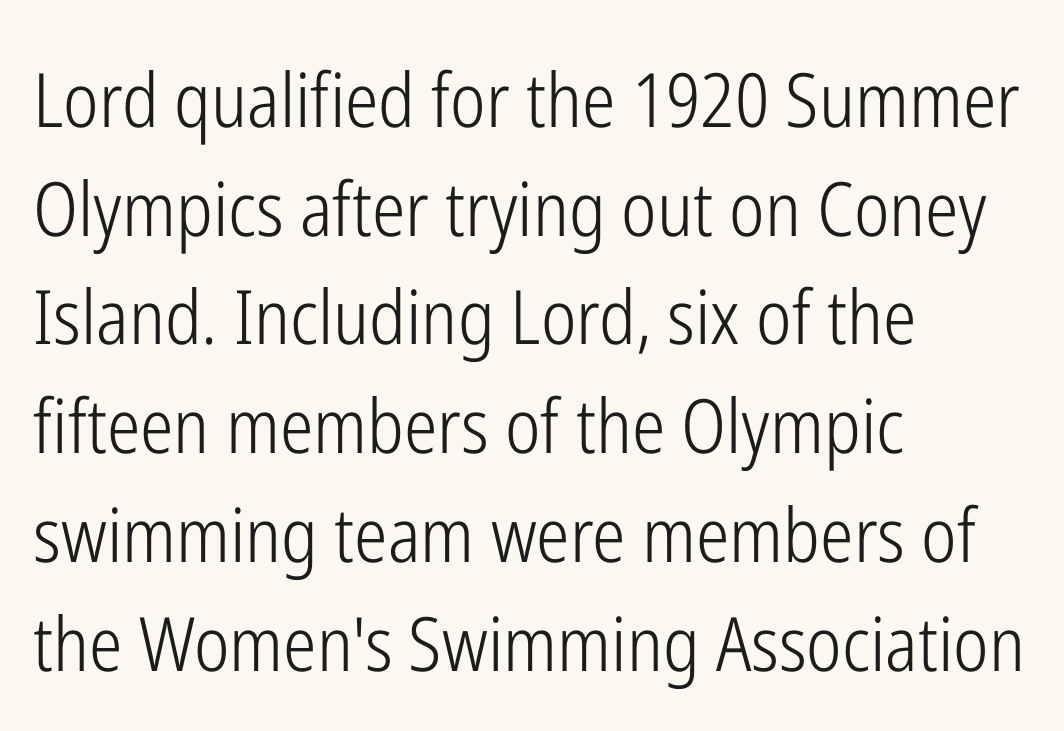
What stands out about the letter spacing? Nothing — it is the standard amount. The strip under each line holds only bare page. Line starts are locked; line ends wander. The strokes carry an ordinary text weight at most. A normal amount of white space separates one row of letters from the next.
